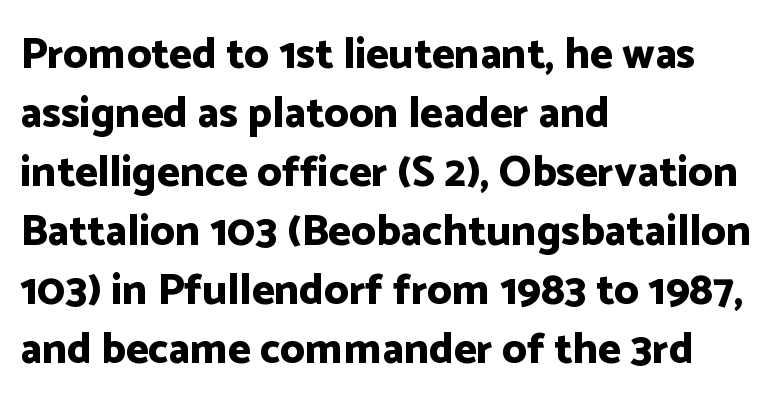
{"serif": "no", "italic": "no", "bold": "yes", "weight": "bold", "width": "normal", "stroke_contrast": "low", "x_height": "medium", "monospaced": "no", "underline": "no", "align": "left", "line_spacing": "normal", "line_spacing_ratio": 1.37, "letter_spacing": "normal", "letter_spacing_em": 0.0, "glyph_px": 43}
